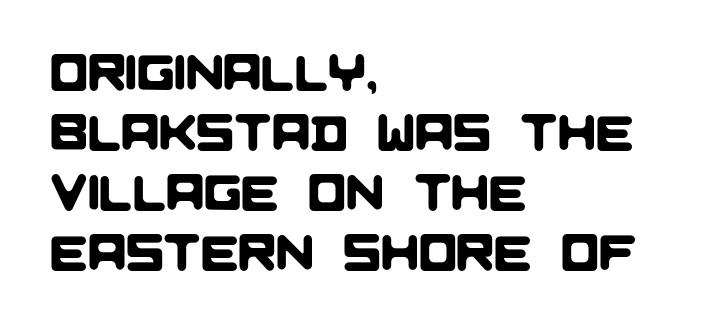
The string is rendered with underlining switched off. You could not count columns in this text — the font is proportionally spaced. Left-aligned paragraph, ragged on the right. Is this a sans? Yes — the strokes have no serifs.
